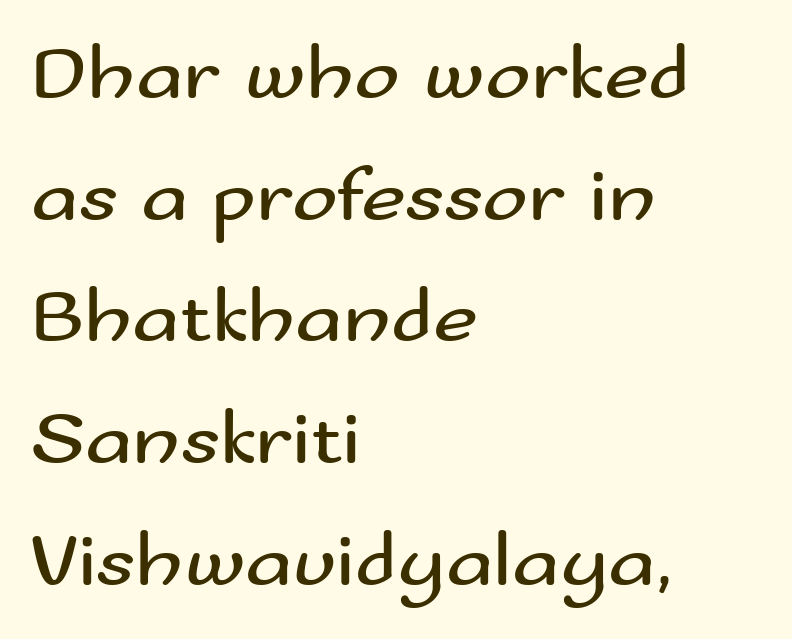
Nobody drew a line under any word here. Nope, not italic — everything's standing straight. The weight tops out at a normal text grade. Inter-character spacing is left at the font's built-in metrics. Varying glyph widths throughout — classic text-font behaviour.
